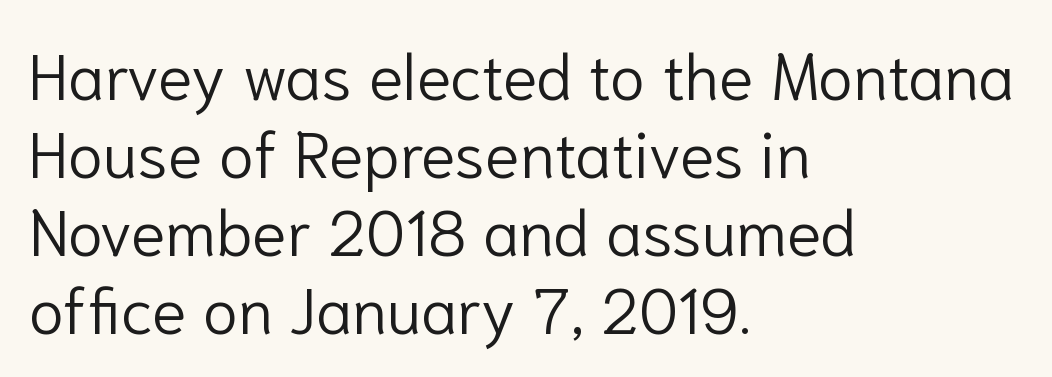
Q: Is the text bold? A: No.
Q: Is the text italic (slanted)? A: No, it is upright.
Q: Is the typeface a serif or a sans-serif typeface? A: Sans-serif.
Q: Is the text underlined? A: No.
Q: How is the paragraph aligned? A: Left-aligned.
Q: Is the spacing between letters normal or unusually wide? A: Normal.
Q: Width (condensed, normal, or wide)? A: Normal.
Q: Stroke contrast? A: Low.
Q: x-height? A: Medium.
Q: Monospaced? A: No.
